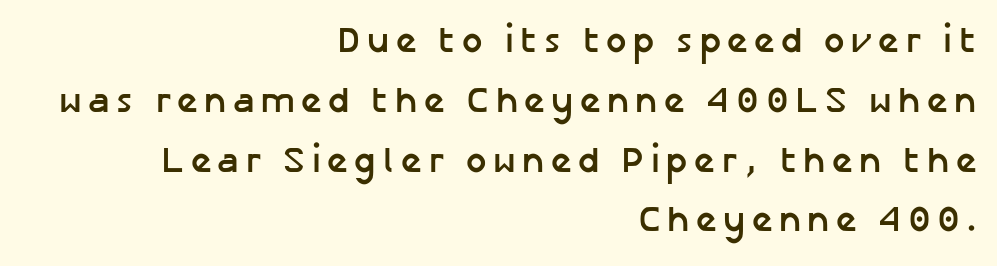
To sum up the face: it is a sans, with no serifs. Check under the words: just untouched page. Strokes here are thick enough to call this a true bold. The compositor pushed each line to the right boundary. The letters stand upright; this is a roman face. The lines sit at an ordinary, default distance from one another.
